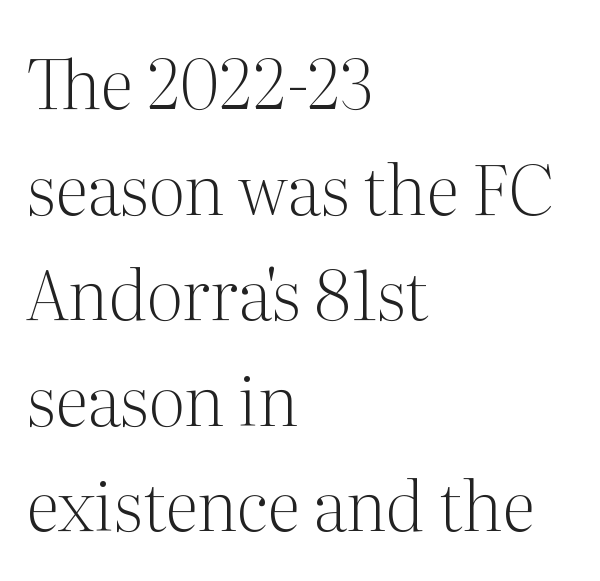
Q: Is the text bold? A: No.
Q: Is the text italic (slanted)? A: No, it is upright.
Q: Is the typeface a serif or a sans-serif typeface? A: Serif.
Q: Is the text underlined? A: No.
Q: How is the paragraph aligned? A: Left-aligned.
Q: Is the spacing between letters normal or unusually wide? A: Normal.
Q: Is the spacing between lines tight, normal or loose? A: Normal.
Q: Width (condensed, normal, or wide)? A: Normal.
Q: Stroke contrast? A: Medium.
Q: x-height? A: Medium.
Q: Monospaced? A: No.
